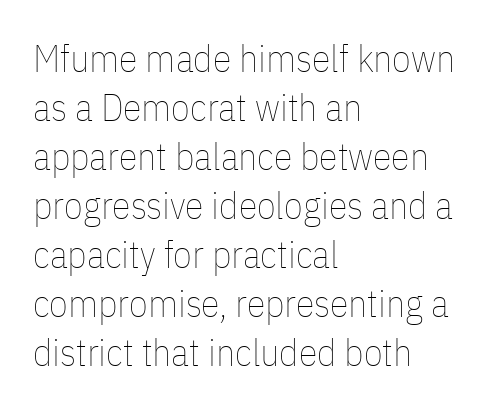
The image shows 38 px thin, condensed type, upright; set left-aligned, normal line spacing (1.29x), normal letter spacing, not underlined; low stroke contrast and a medium x-height.
